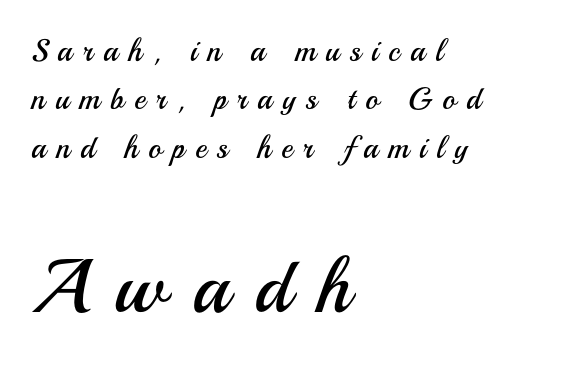
{"serif": "no", "bold": "no", "weight": "regular", "width": "normal", "stroke_contrast": "medium", "x_height": "small", "monospaced": "no", "underline": "no", "align": "left", "line_spacing": "normal", "line_spacing_ratio": 1.56, "letter_spacing": "wide", "letter_spacing_em": 0.33, "larger_block": "second", "size_ratio": 2.48, "glyph_px": 77}
